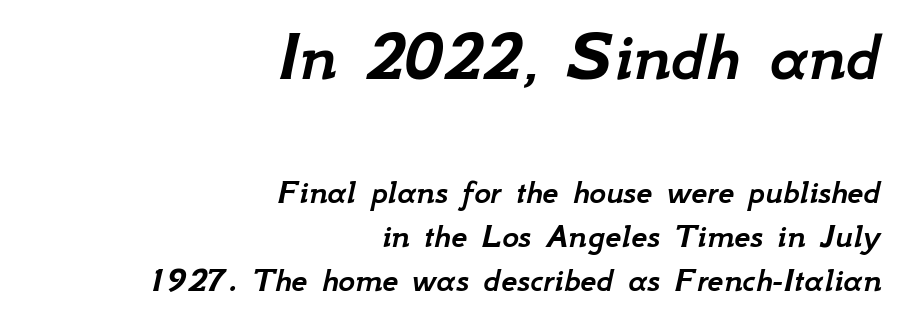
Unmarked baselines from the first word to the last. If you squint, the top block still reads clearly — it's the larger of the two. The face used here is rendered with its standard letterfit. Caption: multi-line text, flush right, ragged left. You can tell it's italic because the verticals aren't actually vertical.
